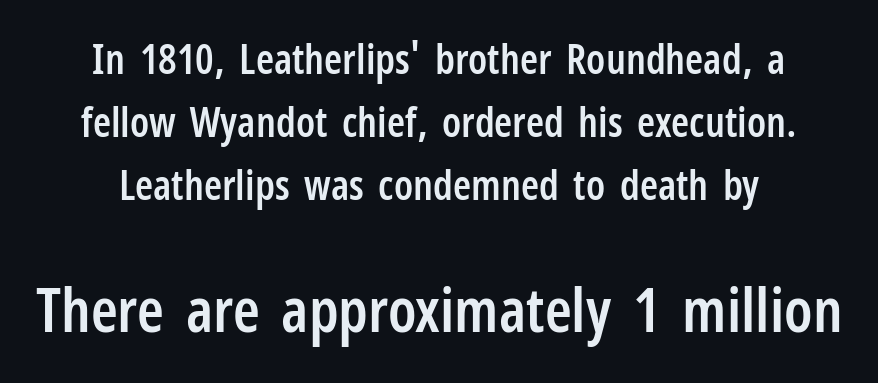
A fair bit of extra ink — the face is semibold, not bold. A typesetter would call this leading conventional body-copy spacing. Typesetter's note — lower block bumped up in size, upper block left smaller. To sum up the face: it is a sans, with no serifs. This sample uses an upright cut, with every glyph sitting square on the baseline.
